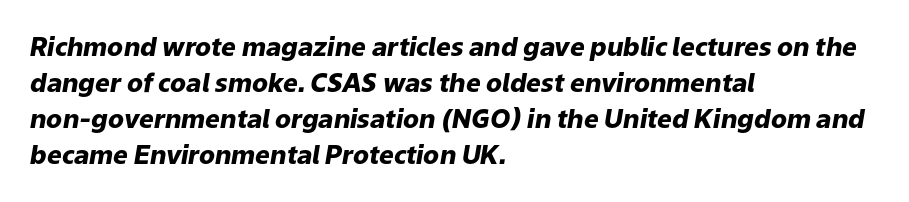
Q: Is the text bold? A: Yes.
Q: Is the text italic (slanted)? A: Yes, it leans right by about 9 degrees.
Q: Is the text underlined? A: No.
Q: How is the paragraph aligned? A: Left-aligned.
Q: Is the spacing between letters normal or unusually wide? A: Normal.
Q: Is the spacing between lines tight, normal or loose? A: Normal.
